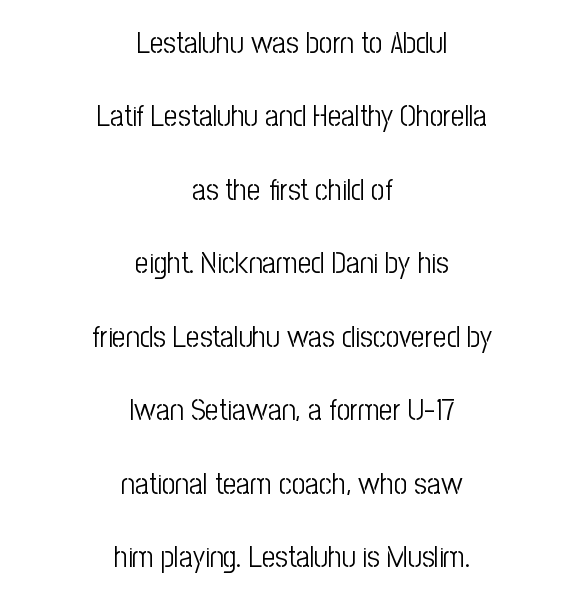
Q: Is the text bold? A: No.
Q: Is the text italic (slanted)? A: No, it is upright.
Q: Is the typeface a serif or a sans-serif typeface? A: Sans-serif.
Q: Is the text underlined? A: No.
Q: How is the paragraph aligned? A: Centered.
Q: Is the spacing between letters normal or unusually wide? A: Normal.
Q: Is the spacing between lines tight, normal or loose? A: Loose.
Q: Width (condensed, normal, or wide)? A: Condensed.
Q: Stroke contrast? A: Low.
Q: x-height? A: Medium.
Q: Monospaced? A: No.
